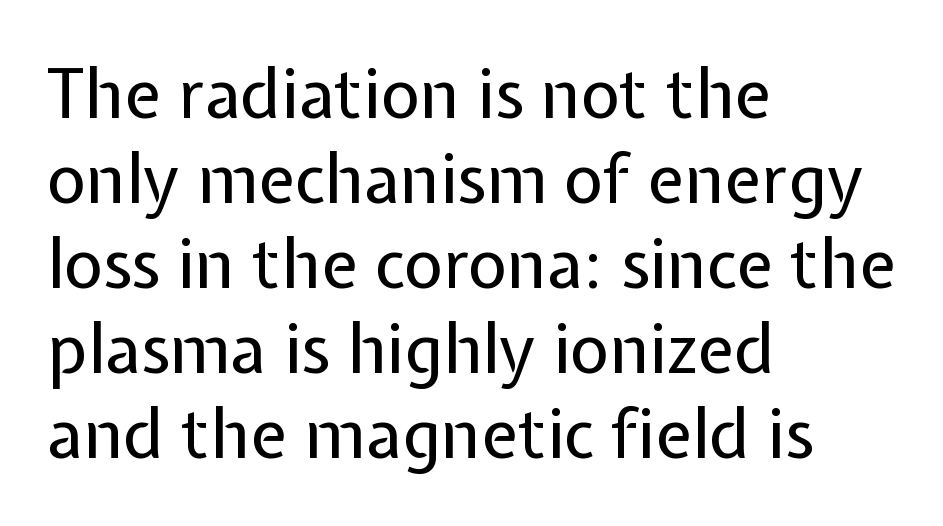
There is no visible air inserted between adjacent glyphs. The passage is arranged the way most books set body copy — flush left. The letters advance in unequal steps, a hallmark of proportional type. The type family on display is of the sans-serif kind. Type without underlining. Compared with typical paragraphs, the rows here are spaced about the same.
